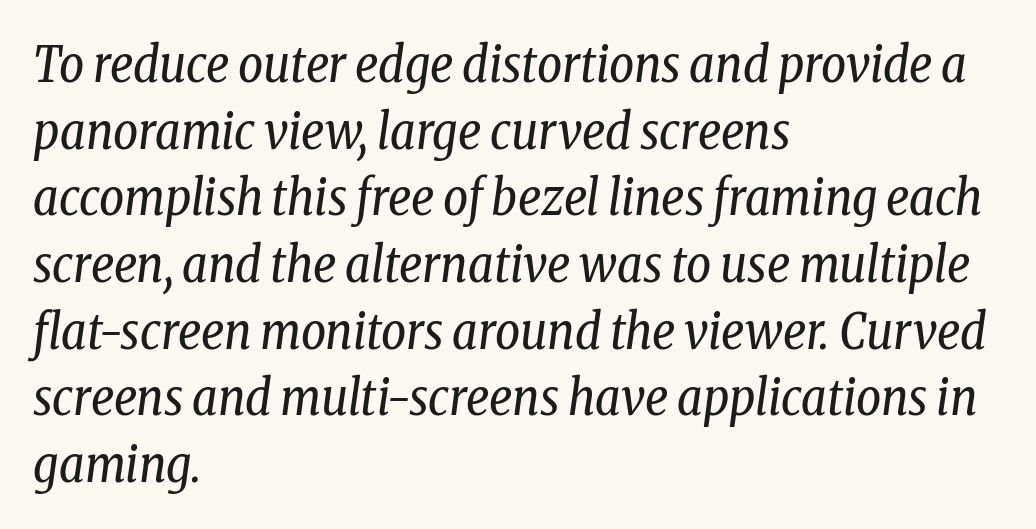
Q: Is the text bold? A: No.
Q: Is the text italic (slanted)? A: Yes, it leans right by about 8 degrees.
Q: Is the typeface a serif or a sans-serif typeface? A: Serif.
Q: Is the text underlined? A: No.
Q: How is the paragraph aligned? A: Left-aligned.
Q: Is the spacing between letters normal or unusually wide? A: Normal.
Q: Is the spacing between lines tight, normal or loose? A: Normal.
Q: Width (condensed, normal, or wide)? A: Condensed.
Q: Stroke contrast? A: Low.
Q: x-height? A: Medium.
Q: Monospaced? A: No.
